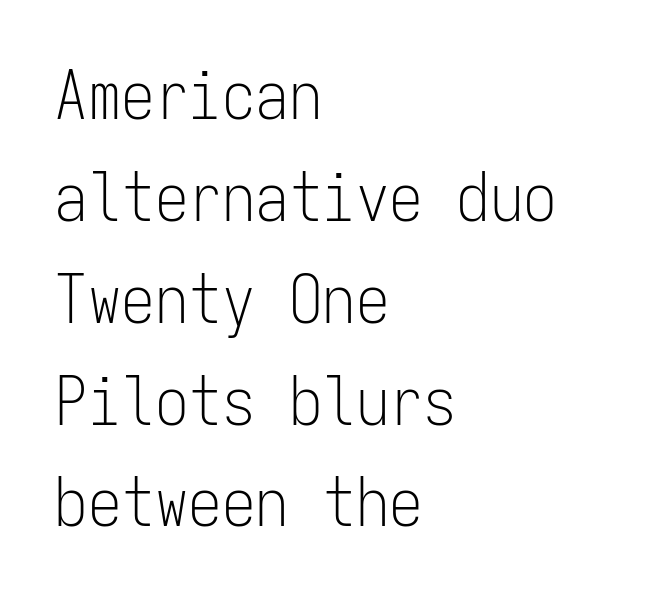
No extra tracking has been applied to these lines. Monospaced: the letters line up in strict vertical columns. The rag falls on the right side of this text block. A bare baseline throughout the passage. Counters stay open thanks to moderate or lighter strokes.
